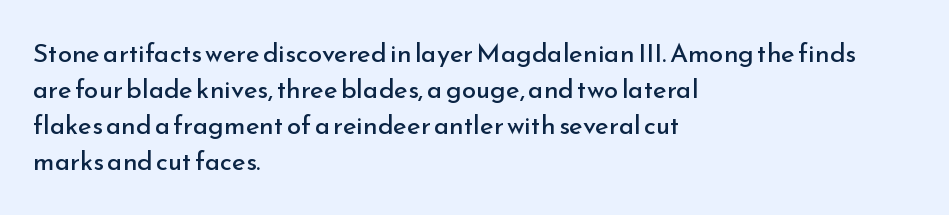
Q: Is the text bold? A: No.
Q: Is the text italic (slanted)? A: No, it is upright.
Q: Is the text underlined? A: No.
Q: How is the paragraph aligned? A: Left-aligned.
Q: Is the spacing between letters normal or unusually wide? A: Normal.
Q: Is the spacing between lines tight, normal or loose? A: Normal.
